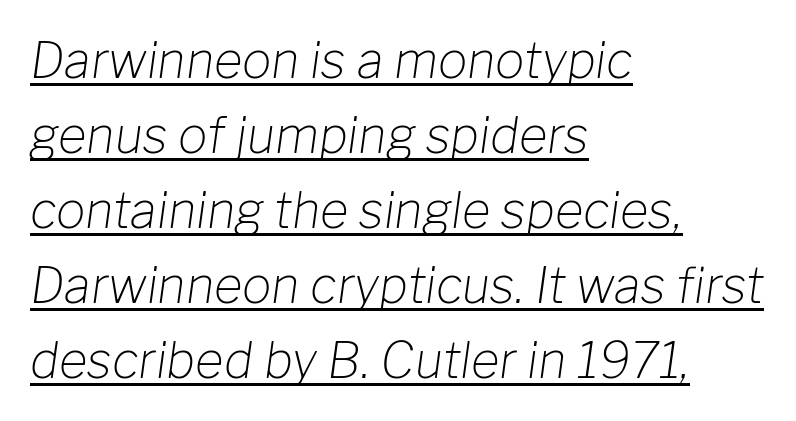
One glance says typical: line gaps are just what's usual. Character widths vary here, with narrow letters taking less room than wide ones. The letters are slanted; this is an italic face. Is there an underline? Yes — a line sits under the letters. Short note: letters normally spaced. Caption: multi-line text, flush left, ragged right.
